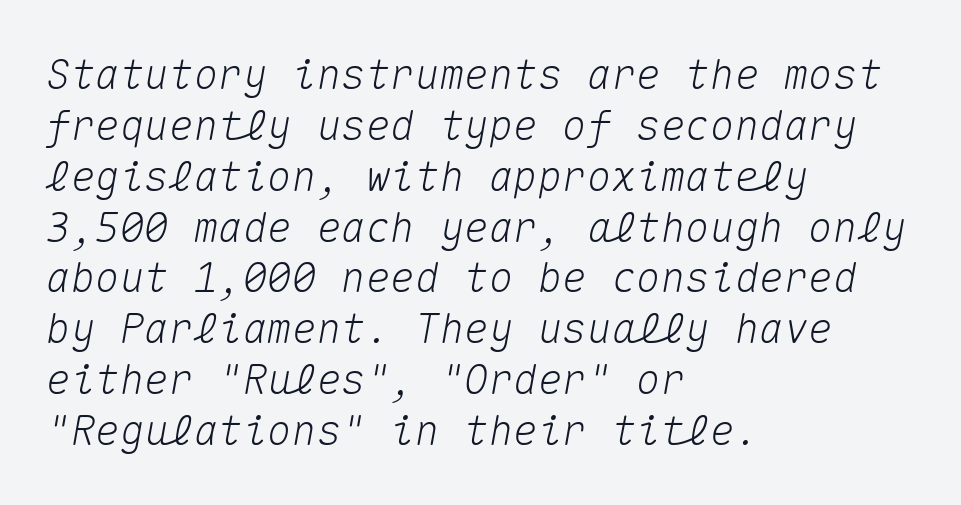
{"italic": "yes", "lean": "right", "slant_degrees": 10, "width": "normal", "stroke_contrast": "medium", "x_height": "medium", "monospaced": "yes", "underline": "no", "align": "left", "line_spacing_ratio": 1.24, "letter_spacing": "normal", "letter_spacing_em": 0.0, "glyph_px": 41}
